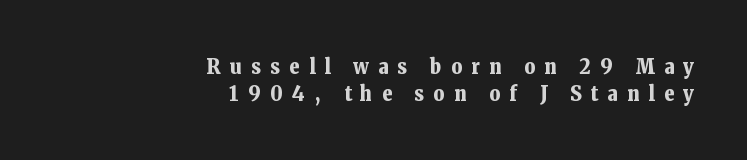
Each row of text sits above clean, open space. The passage shown has open, widely tracked lettering throughout. Tall strokes in this sample are plumb rather than angled. Alignment: flush right.
